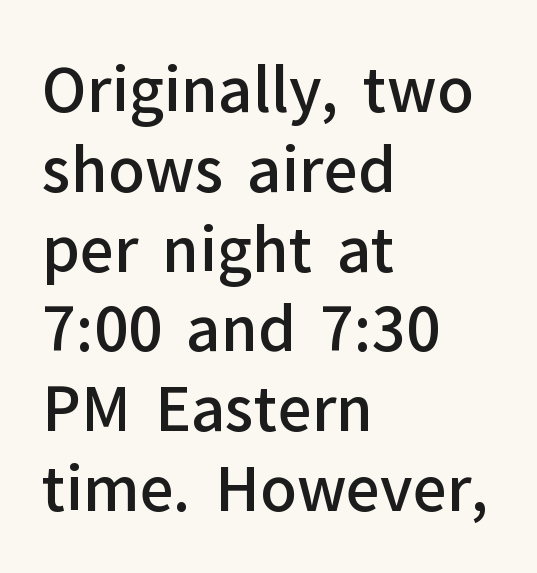
The image shows 60 px semibold sans-serif type, upright; set left-aligned, normal line spacing (1.33x), normal letter spacing, not underlined; low stroke contrast and a medium x-height.
